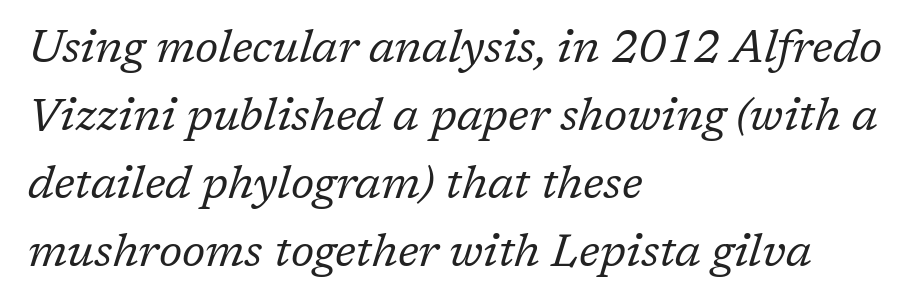
The image shows 46 px regular-weight serif type, italic (leaning right); set left-aligned, normal line spacing (1.48x), normal letter spacing, not underlined; low stroke contrast and a medium x-height.
